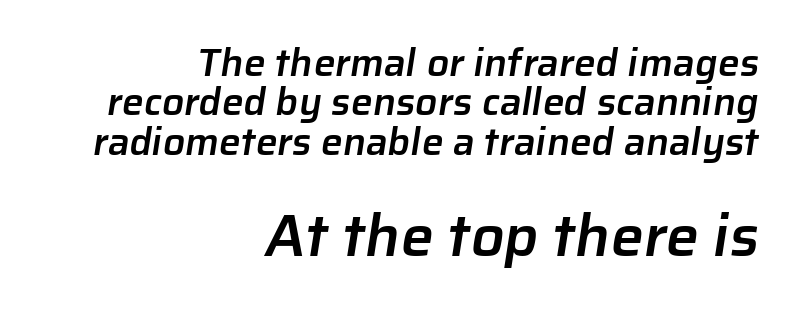
Q: Is the text bold? A: Semi-bold.
Q: Is the typeface a serif or a sans-serif typeface? A: Sans-serif.
Q: Is the text underlined? A: No.
Q: How is the paragraph aligned? A: Right-aligned.
Q: Is the spacing between letters normal or unusually wide? A: Normal.
Q: Is the spacing between lines tight, normal or loose? A: Tight.
Q: Which block of text is set in a larger size, the first (top) or the second (bottom)? A: The second (bottom) one.
Q: Width (condensed, normal, or wide)? A: Normal.
Q: Stroke contrast? A: Low.
Q: x-height? A: Medium.
Q: Monospaced? A: No.
